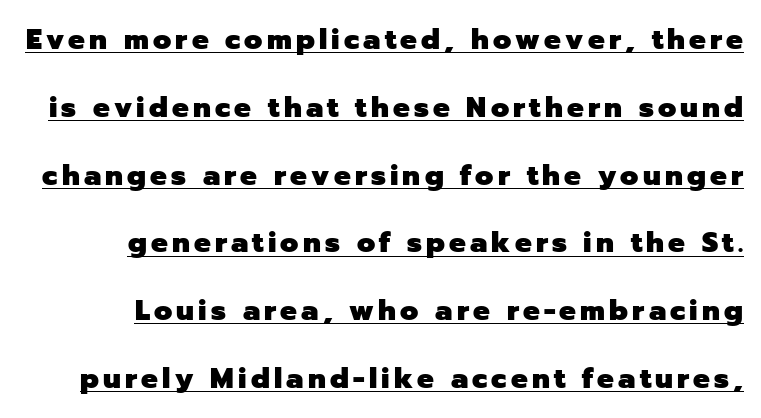
Q: Is the text bold? A: Yes.
Q: Is the text italic (slanted)? A: No, it is upright.
Q: Is the typeface a serif or a sans-serif typeface? A: Sans-serif.
Q: Is the text underlined? A: Yes.
Q: How is the paragraph aligned? A: Right-aligned.
Q: Is the spacing between lines tight, normal or loose? A: Loose.
Q: Width (condensed, normal, or wide)? A: Normal.
Q: Stroke contrast? A: Low.
Q: x-height? A: Medium.
Q: Monospaced? A: No.
